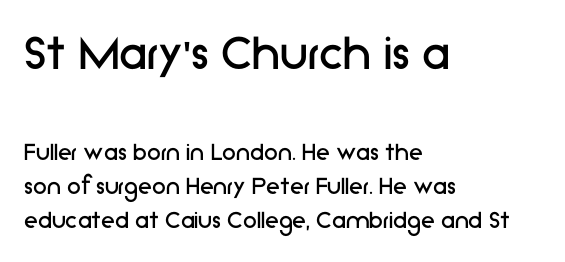
Q: Is the text bold? A: No.
Q: Is the text italic (slanted)? A: No, it is upright.
Q: Is the typeface a serif or a sans-serif typeface? A: Sans-serif.
Q: Is the text underlined? A: No.
Q: How is the paragraph aligned? A: Left-aligned.
Q: Is the spacing between letters normal or unusually wide? A: Normal.
Q: Which block of text is set in a larger size, the first (top) or the second (bottom)? A: The first (top) one.
Q: Width (condensed, normal, or wide)? A: Normal.
Q: Stroke contrast? A: Low.
Q: x-height? A: Medium.
Q: Monospaced? A: No.
